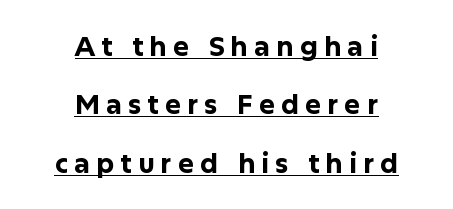
Q: Is the text bold? A: Yes.
Q: Is the text italic (slanted)? A: No, it is upright.
Q: Is the text underlined? A: Yes.
Q: How is the paragraph aligned? A: Centered.
Q: Is the spacing between letters normal or unusually wide? A: Unusually wide.
Q: Is the spacing between lines tight, normal or loose? A: Loose.
